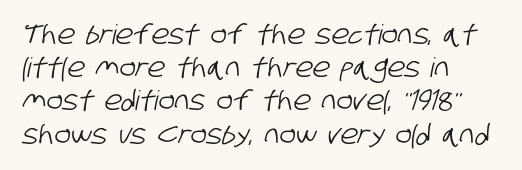
{"underline": "no", "align": "left", "line_spacing_ratio": 1.23, "letter_spacing": "normal", "letter_spacing_em": 0.0, "glyph_px": 27}
